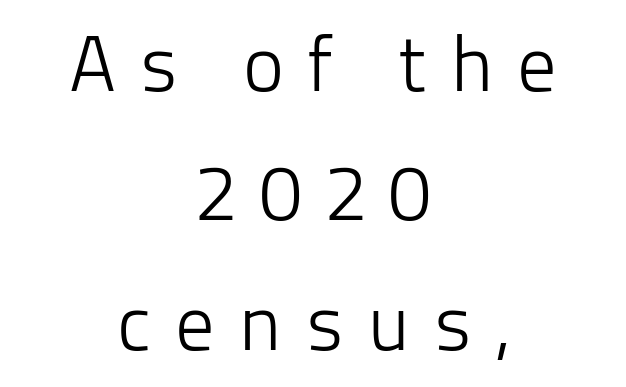
Ascenders rise straight up at ninety degrees. Loose tracking; the words dissolve into strings of separated letters. This sample is center-justified, so both line endings float freely. Has an underline been added? It has not. Summary of vertical rhythm: regular, with standard interline spacing. Note: no serifs on the glyphs.
